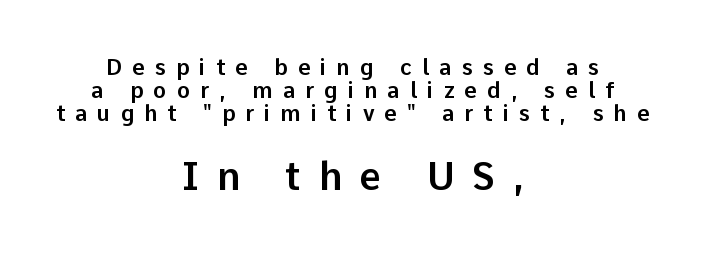
The image shows 38 px sans-serif type, upright; set centered, tight line spacing (1.05x), unusually wide letter spacing (+0.46 em), not underlined; the second (bottom) block is 1.73x larger; low stroke contrast and a medium x-height.
